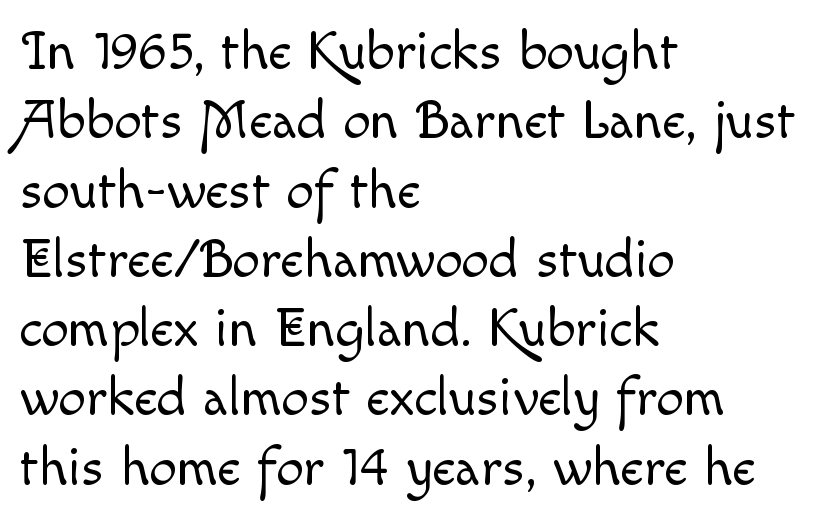
Q: Is the text bold? A: No.
Q: Is the text italic (slanted)? A: No, it is upright.
Q: Is the text underlined? A: No.
Q: How is the paragraph aligned? A: Left-aligned.
Q: Is the spacing between letters normal or unusually wide? A: Normal.
Q: Is the spacing between lines tight, normal or loose? A: Normal.
Q: Width (condensed, normal, or wide)? A: Normal.
Q: x-height? A: Small.
Q: Monospaced? A: No.
